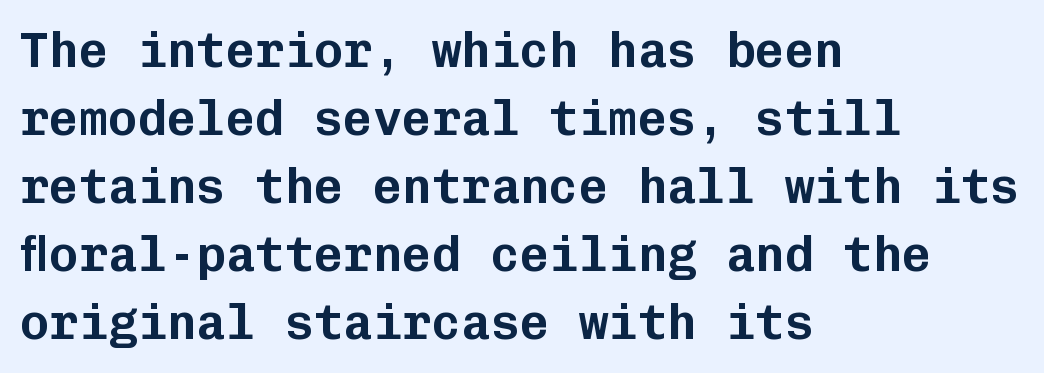
Q: Is the text italic (slanted)? A: No, it is upright.
Q: Is the typeface a serif or a sans-serif typeface? A: Sans-serif.
Q: Is the text underlined? A: No.
Q: How is the paragraph aligned? A: Left-aligned.
Q: Is the spacing between letters normal or unusually wide? A: Normal.
Q: Is the spacing between lines tight, normal or loose? A: Normal.
Q: Width (condensed, normal, or wide)? A: Normal.
Q: Stroke contrast? A: Low.
Q: x-height? A: Medium.
Q: Monospaced? A: Yes.
